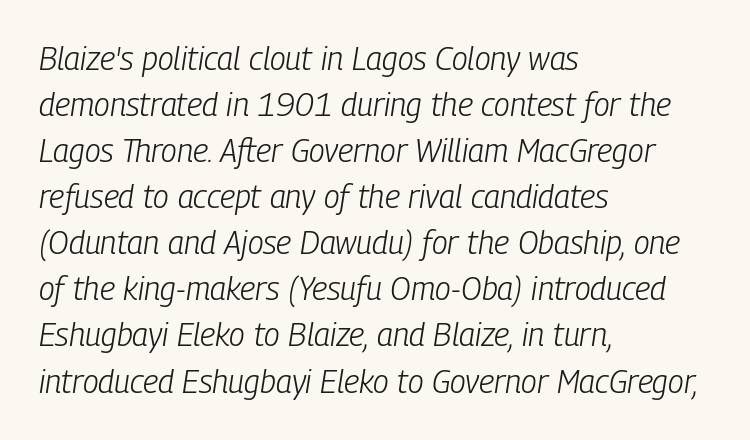
Q: Is the text bold? A: No.
Q: Is the text italic (slanted)? A: Yes, it leans right by about 9 degrees.
Q: Is the text underlined? A: No.
Q: How is the paragraph aligned? A: Left-aligned.
Q: Is the spacing between letters normal or unusually wide? A: Normal.
Q: Is the spacing between lines tight, normal or loose? A: Normal.
Q: Width (condensed, normal, or wide)? A: Condensed.
Q: Stroke contrast? A: Low.
Q: x-height? A: Medium.
Q: Monospaced? A: No.
